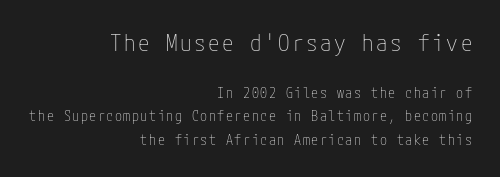
The image shows 23 px text type, upright; set right-aligned, normal line spacing (1.65x), not underlined; the first (top) block is 1.64x larger.
